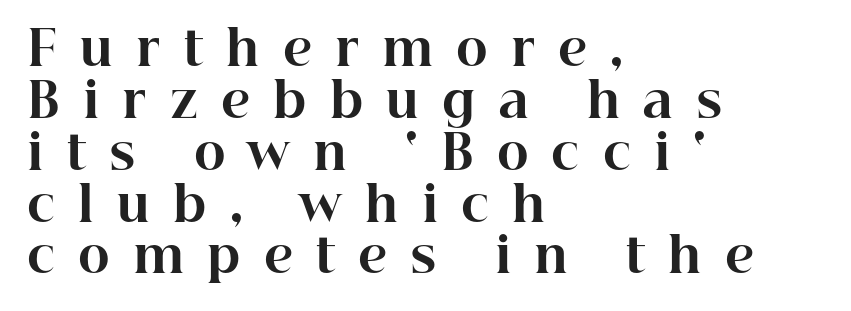
The image shows 48 px bold serif type, upright; set left-aligned, tight line spacing (1.08x), unusually wide letter spacing (+0.48 em), not underlined; high stroke contrast and a medium x-height.
